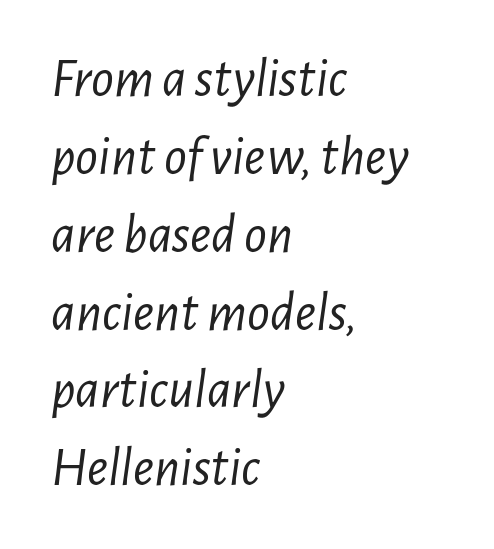
Q: Is the text bold? A: No.
Q: Is the text italic (slanted)? A: Yes, it leans right by about 7 degrees.
Q: Is the text underlined? A: No.
Q: How is the paragraph aligned? A: Left-aligned.
Q: Is the spacing between letters normal or unusually wide? A: Normal.
Q: Is the spacing between lines tight, normal or loose? A: Normal.
Q: Width (condensed, normal, or wide)? A: Condensed.
Q: Stroke contrast? A: Low.
Q: x-height? A: Medium.
Q: Monospaced? A: No.
